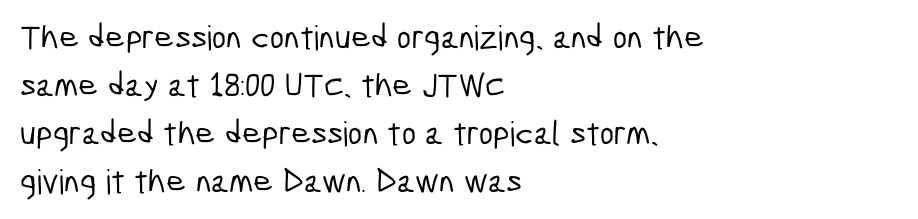
Q: Is the typeface a serif or a sans-serif typeface? A: Sans-serif.
Q: Is the text underlined? A: No.
Q: How is the paragraph aligned? A: Left-aligned.
Q: Is the spacing between letters normal or unusually wide? A: Normal.
Q: Is the spacing between lines tight, normal or loose? A: Normal.
Q: Width (condensed, normal, or wide)? A: Condensed.
Q: Stroke contrast? A: Low.
Q: x-height? A: Medium.
Q: Monospaced? A: No.
